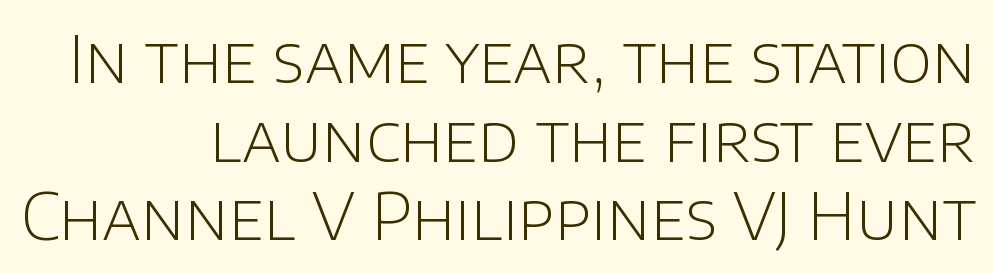
Q: Is the text bold? A: No.
Q: Is the text italic (slanted)? A: No, it is upright.
Q: Is the typeface a serif or a sans-serif typeface? A: Sans-serif.
Q: Is the text underlined? A: No.
Q: How is the paragraph aligned? A: Right-aligned.
Q: Is the spacing between letters normal or unusually wide? A: Normal.
Q: Width (condensed, normal, or wide)? A: Normal.
Q: Stroke contrast? A: Low.
Q: x-height? A: Large.
Q: Monospaced? A: No.
